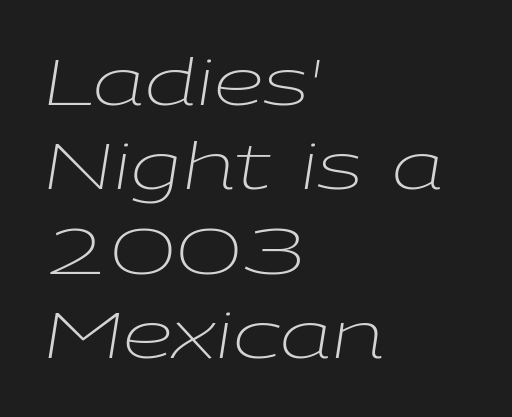
Q: Is the text bold? A: No.
Q: Is the text italic (slanted)? A: Yes, it leans right by about 9 degrees.
Q: Is the text underlined? A: No.
Q: How is the paragraph aligned? A: Left-aligned.
Q: Is the spacing between letters normal or unusually wide? A: Normal.
Q: Is the spacing between lines tight, normal or loose? A: Normal.
Q: Width (condensed, normal, or wide)? A: Wide.
Q: Stroke contrast? A: Low.
Q: x-height? A: Medium.
Q: Monospaced? A: No.
